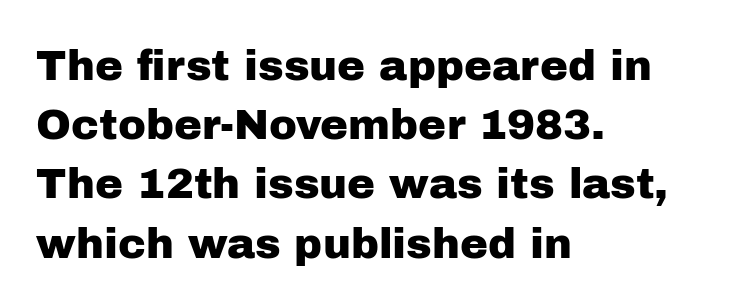
Q: Is the text italic (slanted)? A: No, it is upright.
Q: Is the typeface a serif or a sans-serif typeface? A: Sans-serif.
Q: Is the text underlined? A: No.
Q: How is the paragraph aligned? A: Left-aligned.
Q: Is the spacing between letters normal or unusually wide? A: Normal.
Q: Is the spacing between lines tight, normal or loose? A: Normal.
Q: Width (condensed, normal, or wide)? A: Normal.
Q: Stroke contrast? A: Low.
Q: x-height? A: Medium.
Q: Monospaced? A: No.
